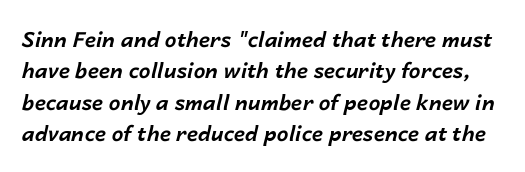
The sample has been set heavy, in full bold. Honestly, the letter spacing is just normal — you wouldn't notice it. Quick note: interline space is typical. Italic? Definitely — the glyphs are oblique.
